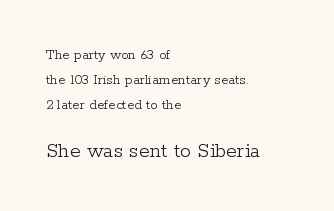
Q: Is the text bold? A: No.
Q: Is the text italic (slanted)? A: No, it is upright.
Q: Is the text underlined? A: No.
Q: How is the paragraph aligned? A: Left-aligned.
Q: Is the spacing between letters normal or unusually wide? A: Normal.
Q: Is the spacing between lines tight, normal or loose? A: Normal.
Q: Which block of text is set in a larger size, the first (top) or the second (bottom)? A: The second (bottom) one.
